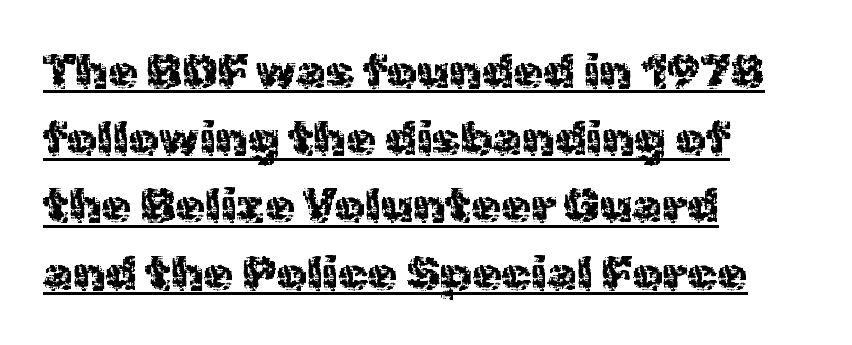
Underlining? Definitely there. Is this a fixed-width face? No — the glyphs have proportional, varying widths. To sum up the face: it is a sans, with no serifs. The type is set solid horizontally, with unmodified tracking. A classic flush-left, rag-right setting is used for this passage. Evenly set lines give the paragraph a standard silhouette.
